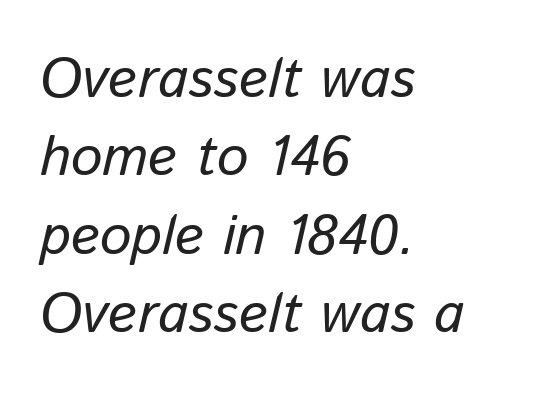
{"italic": "yes", "lean": "right", "slant_degrees": 13, "width": "normal", "stroke_contrast": "low", "x_height": "medium", "monospaced": "no", "underline": "no", "align": "left", "line_spacing": "normal", "line_spacing_ratio": 1.4, "letter_spacing": "normal", "letter_spacing_em": 0.0, "glyph_px": 56}
